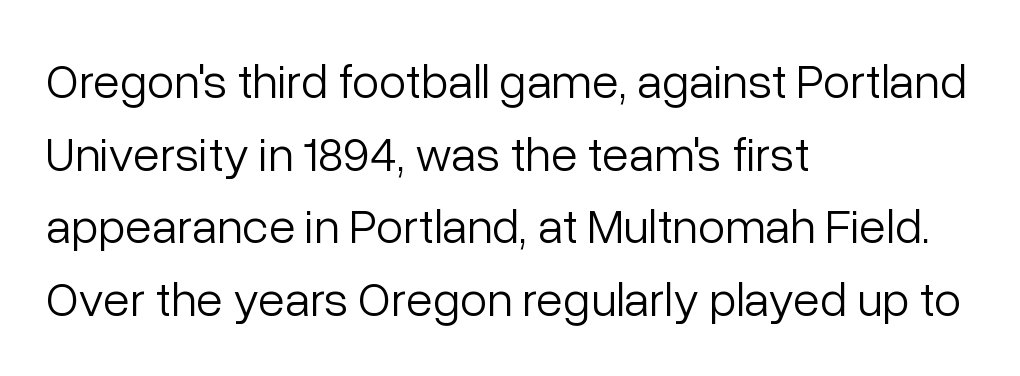
Baseline-to-baseline distance is the conventional proportion of letter height. Italic? Not at all — the glyphs are vertical. Unmarked baselines from the first word to the last. The tracking reads as untouched default to a designer's eye. Does the type have serifs? No, each stem ends abruptly. The face used here is proportionally spaced, like ordinary book or web type.
